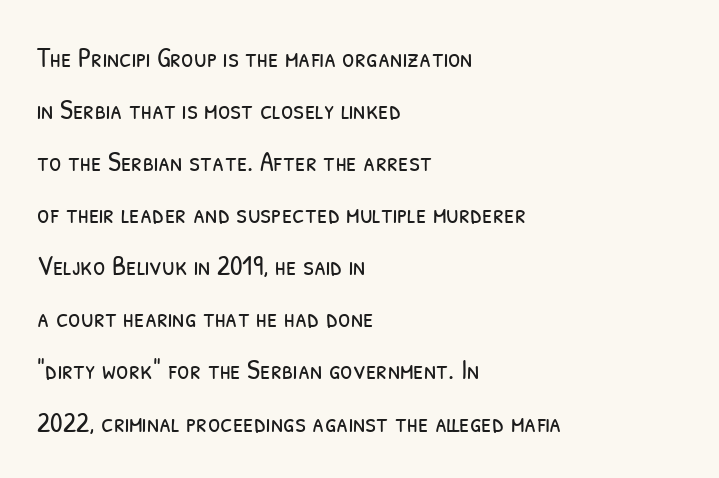
{"serif": "no", "bold": "no", "weight": "light", "width": "condensed", "stroke_contrast": "low", "x_height": "medium", "monospaced": "no", "underline": "no", "align": "left", "line_spacing_ratio": 1.86, "letter_spacing": "normal", "letter_spacing_em": 0.0, "glyph_px": 28}
